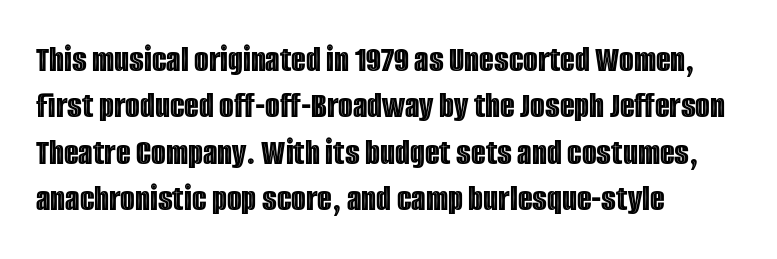
{"italic": "no", "width": "condensed", "x_height": "large", "monospaced": "no", "underline": "no", "align": "left", "line_spacing_ratio": 1.22, "letter_spacing": "normal", "letter_spacing_em": 0.0, "glyph_px": 38}
